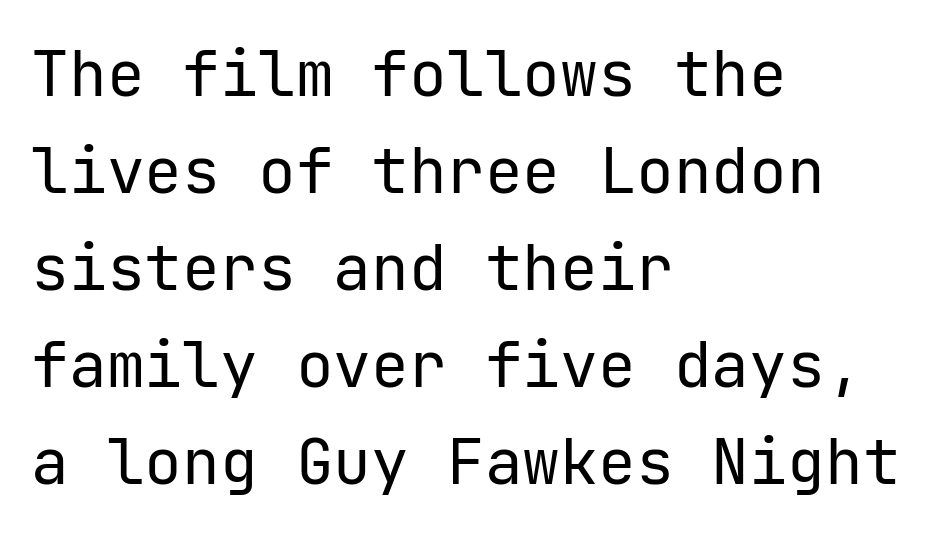
The image shows 63 px regular-weight sans-serif type, upright; set left-aligned, normal line spacing (1.54x), normal letter spacing, not underlined; low stroke contrast and a medium x-height.
